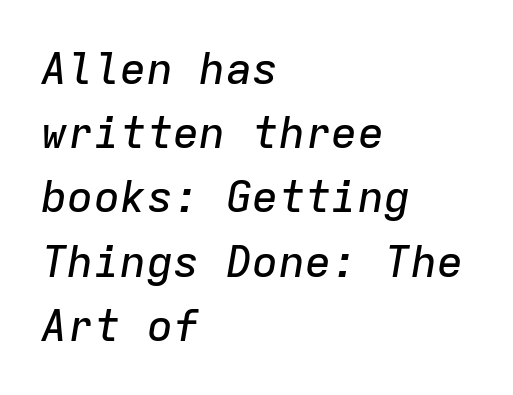
Characters follow at the spacing the type designer built in. If you drew a line through each stem, it would be angled. The gap between lines stays unmarked. One glance says typical: line gaps are just what's usual. The text block is weighted toward the left margin, trailing off unevenly rightward.
